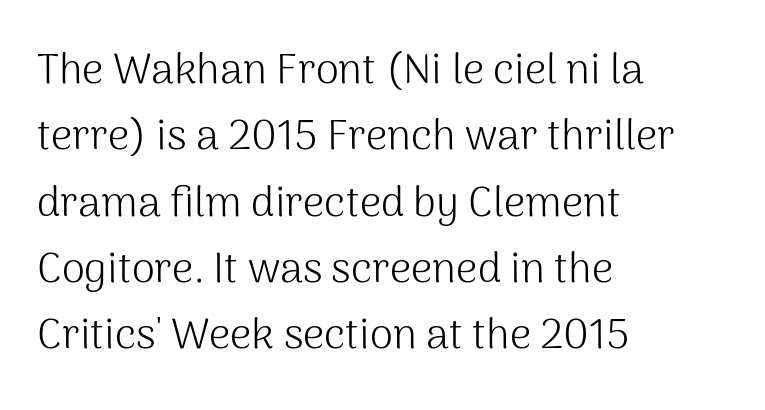
The image shows 42 px light sans-serif type, upright; set left-aligned, normal line spacing (1.58x), normal letter spacing, not underlined; medium stroke contrast and a medium x-height.
